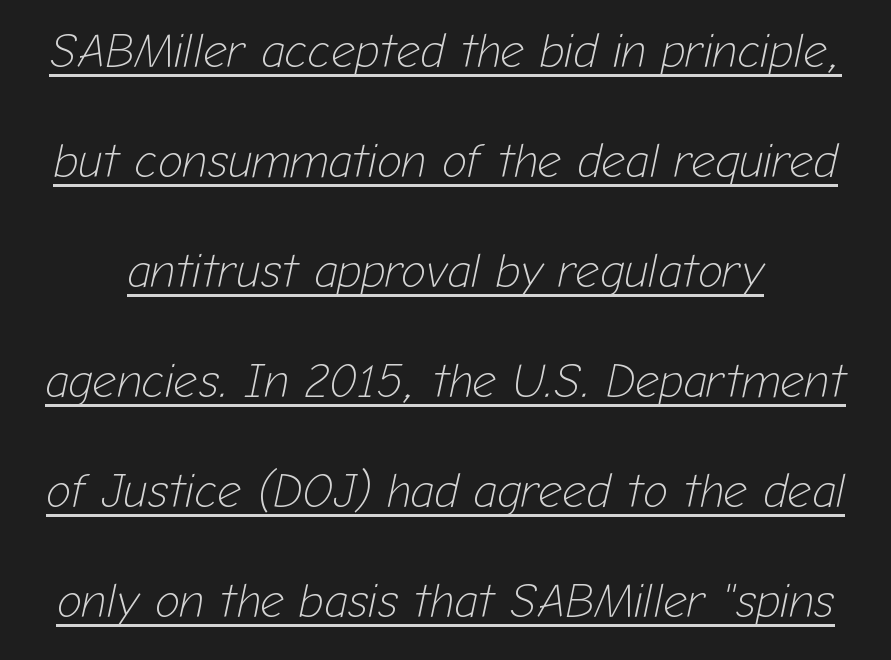
The image shows 47 px light type, italic (leaning right); set loose line spacing (2.34x), normal letter spacing, underlined; low stroke contrast and a medium x-height.
